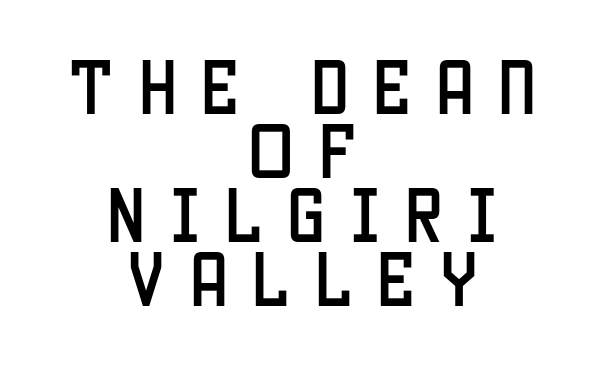
Q: Is the text italic (slanted)? A: No, it is upright.
Q: Is the typeface a serif or a sans-serif typeface? A: Sans-serif.
Q: Is the text underlined? A: No.
Q: How is the paragraph aligned? A: Centered.
Q: Is the spacing between letters normal or unusually wide? A: Unusually wide.
Q: Is the spacing between lines tight, normal or loose? A: Tight.
Q: Width (condensed, normal, or wide)? A: Condensed.
Q: Stroke contrast? A: Low.
Q: x-height? A: Large.
Q: Monospaced? A: No.
